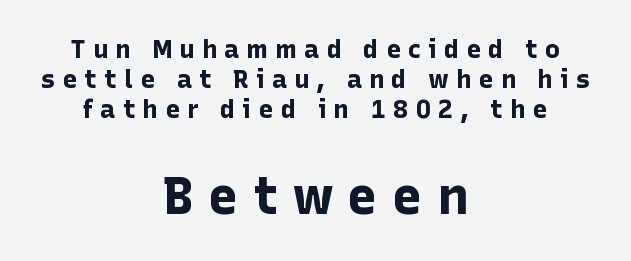
{"serif": "no", "italic": "no", "bold": "yes", "weight": "bold", "width": "normal", "stroke_contrast": "low", "x_height": "medium", "monospaced": "no", "underline": "no", "align": "center", "line_spacing": "tight", "line_spacing_ratio": 1.15, "letter_spacing": "wide", "letter_spacing_em": 0.26, "larger_block": "second", "size_ratio": 2.0, "glyph_px": 52}
